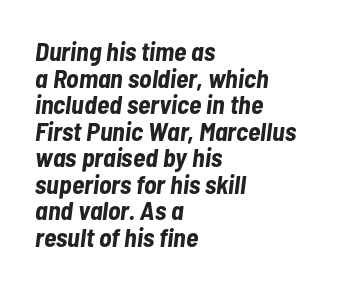
Line spacing here is tight. The face used here has the dense, thick strokes of a bold. The strip under each line holds only bare page. Tracking value appears to be zero — textbook default spacing. The rendering anchors every line to the left-hand side. If you drew a line through each stem, it would be angled.
